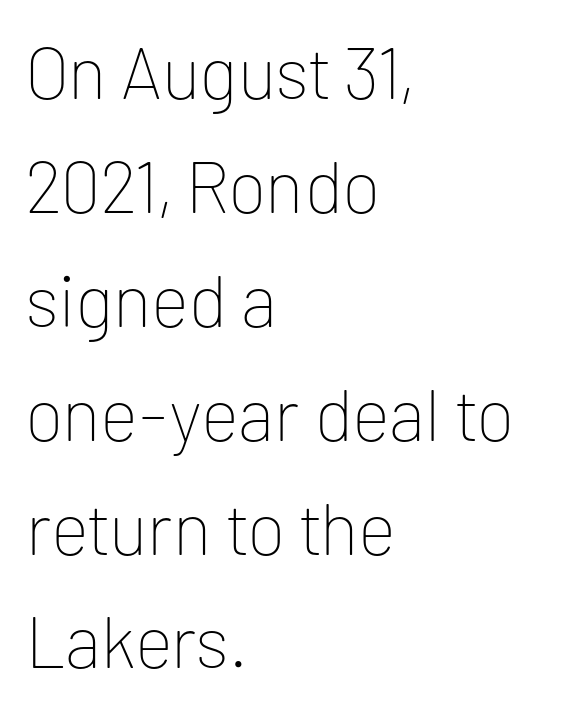
The image shows 73 px thin sans-serif type, upright; set left-aligned, normal line spacing (1.56x), normal letter spacing, not underlined; low stroke contrast and a medium x-height.
